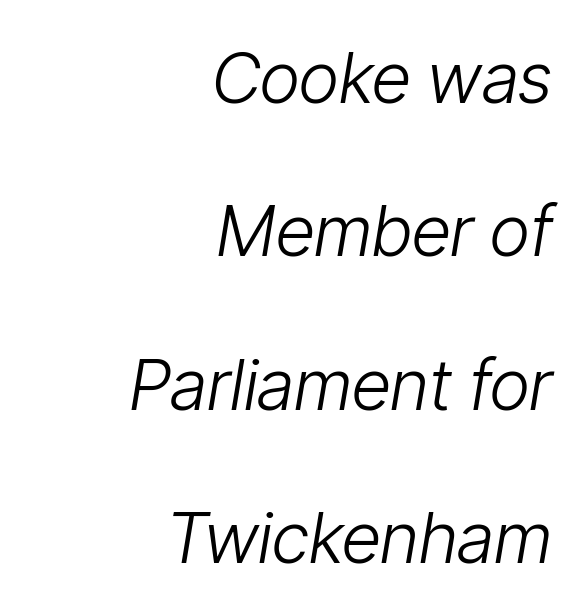
Stems here are at most as thick as an everyday book face. Regarding leading, the lines here are spaced well apart. You could call the tracking neutral — neither tight nor loose. The zone under the glyphs is completely vacant. Horizontally, the lines are justified to the trailing edge only. Looks like regular typesetting: each glyph gets only the width it needs.
